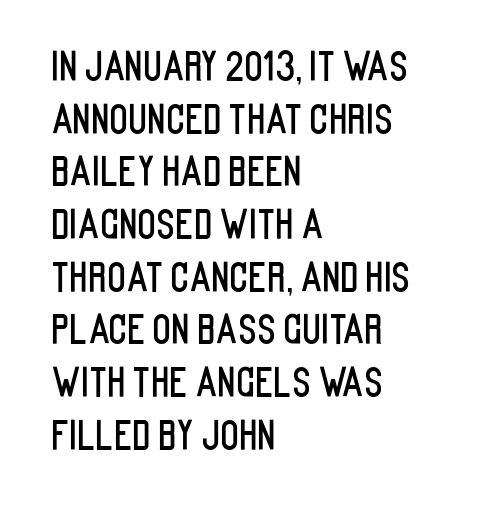
{"serif": "no", "italic": "no", "width": "condensed", "stroke_contrast": "low", "x_height": "large", "monospaced": "no", "underline": "no", "align": "left", "line_spacing": "normal", "line_spacing_ratio": 1.35, "letter_spacing": "normal", "letter_spacing_em": 0.0, "glyph_px": 39}
